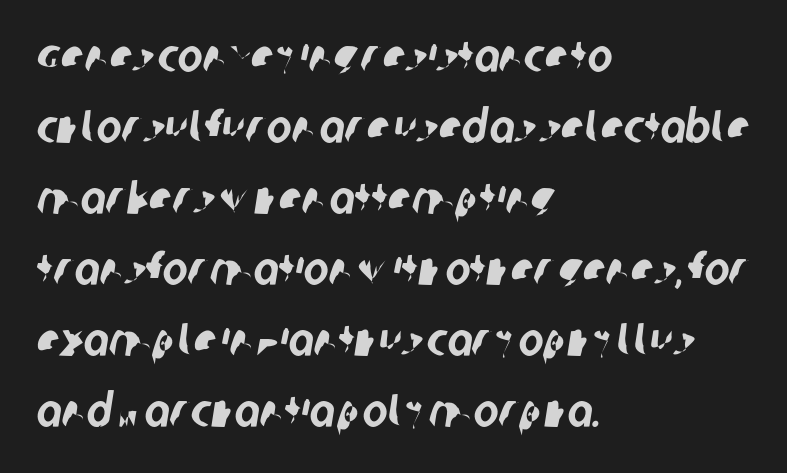
Rule under the text: the space is simply empty. Compared with a centered layout, this one pins lines to the left instead. Think of a printed novel: that variable character pitch is what you see here. Tracking here is standard; glyphs follow each other at the usual distance. Successive baselines arrive at the customary interval. Each letter's strokes conclude bluntly, with no projecting serifs.
